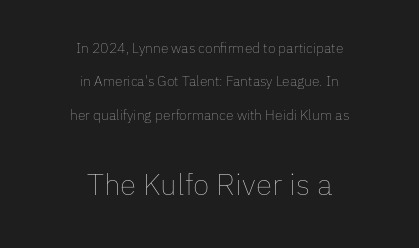
{"italic": "no", "bold": "no", "weight": "thin", "width": "normal", "stroke_contrast": "low", "x_height": "medium", "monospaced": "no", "underline": "no", "align": "center", "line_spacing": "loose", "line_spacing_ratio": 2.39, "letter_spacing": "normal", "letter_spacing_em": 0.0, "larger_block": "second", "size_ratio": 2.14, "glyph_px": 30}
